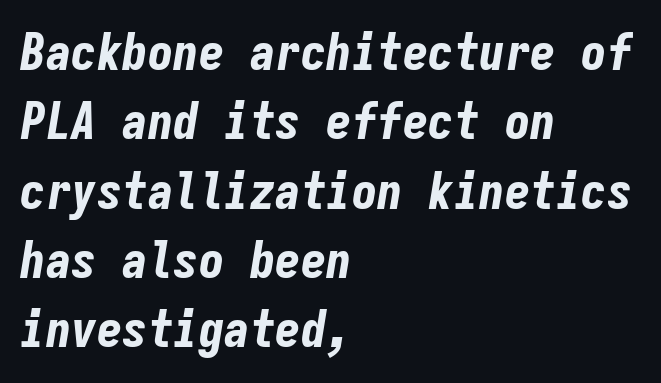
The image shows 51 px bold, condensed type, italic (leaning right), monospaced; set left-aligned, normal line spacing (1.36x), normal letter spacing, not underlined; low stroke contrast and a medium x-height.
